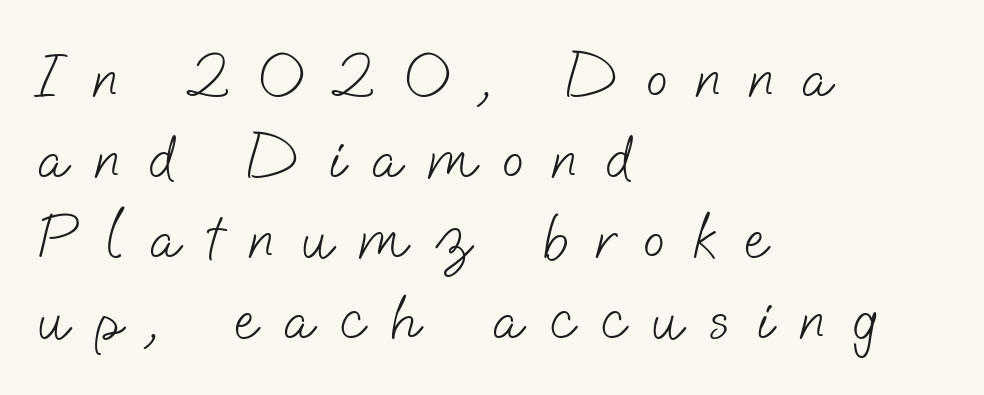
Varying glyph widths throughout — classic text-font behaviour. Every row of glyphs begins at an identical x-position on the left. Underlining? Definitely not there. This block has exactly the height ordinary leading produces.
